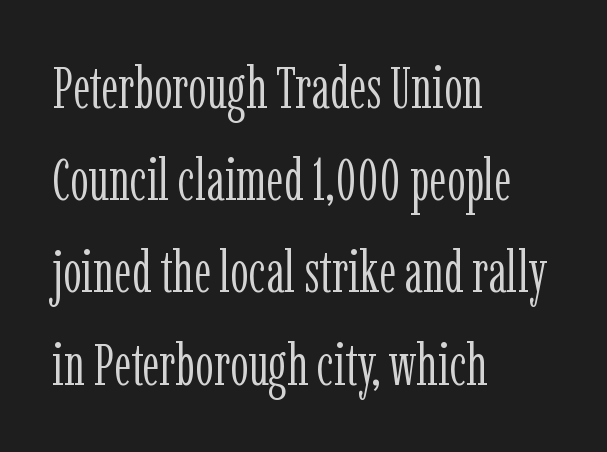
The image shows 58 px light, condensed serif type, upright; set left-aligned, normal line spacing (1.59x), normal letter spacing, not underlined; low stroke contrast and a medium x-height.
